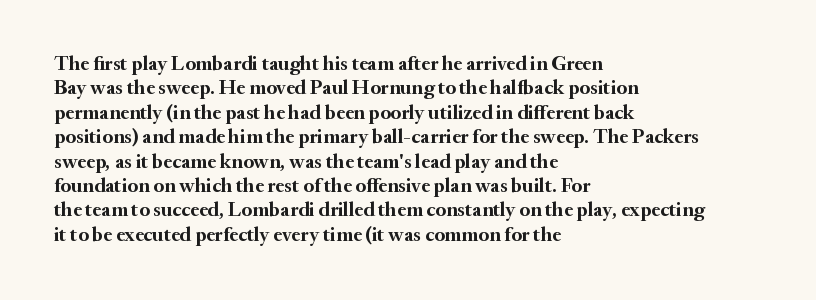
The image shows 20 px bold type, upright; set left-aligned, line spacing 1.22x, normal letter spacing, not underlined.
